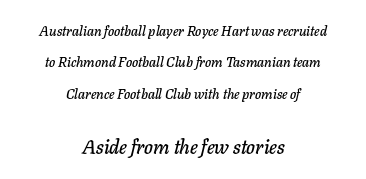
The image shows 20 px text type, italic (leaning right); set centered, loose line spacing (2.24x), normal letter spacing, not underlined; the second (bottom) block is 1.43x larger.
